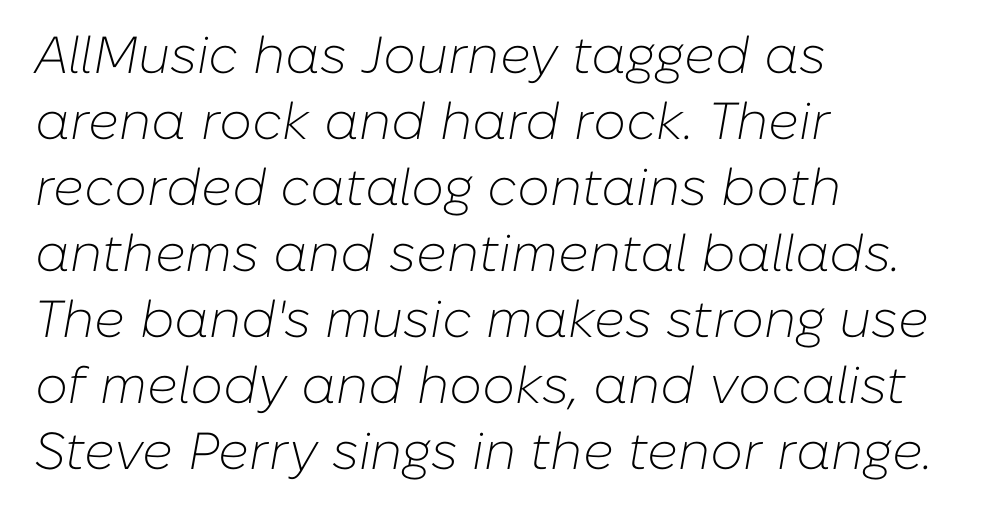
Varying glyph widths throughout — classic text-font behaviour. Bold? No — there's no thickening of the strokes. Each new line begins a customary step beneath the previous one. Each word holds together tightly as a unit, with standard inter-letter gaps.
